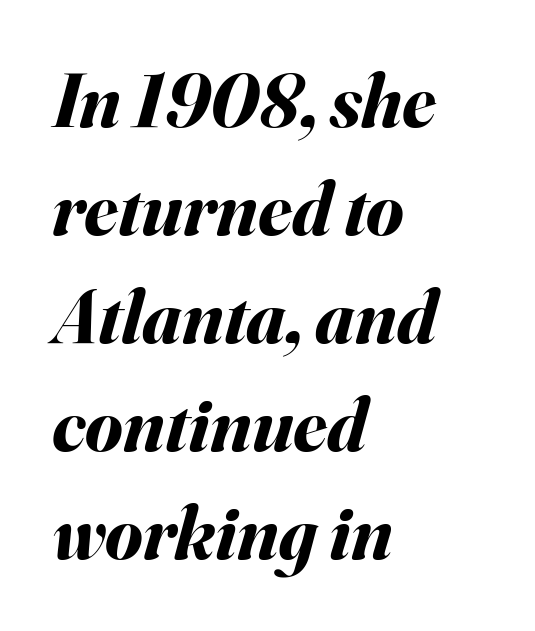
Q: Is the text bold? A: Yes.
Q: Is the text italic (slanted)? A: Yes, it leans right by about 16 degrees.
Q: Is the text underlined? A: No.
Q: How is the paragraph aligned? A: Left-aligned.
Q: Is the spacing between letters normal or unusually wide? A: Normal.
Q: Is the spacing between lines tight, normal or loose? A: Normal.
Q: Width (condensed, normal, or wide)? A: Normal.
Q: Stroke contrast? A: Medium.
Q: x-height? A: Small.
Q: Monospaced? A: No.
